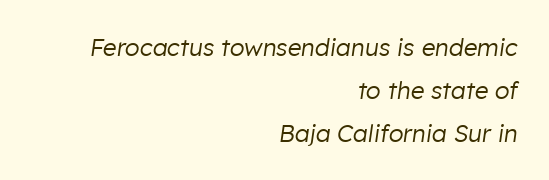
{"italic": "yes", "lean": "right", "slant_degrees": 8, "bold": "no", "underline": "no", "align": "right", "line_spacing_ratio": 1.79, "letter_spacing": "normal", "letter_spacing_em": 0.0, "glyph_px": 24}
